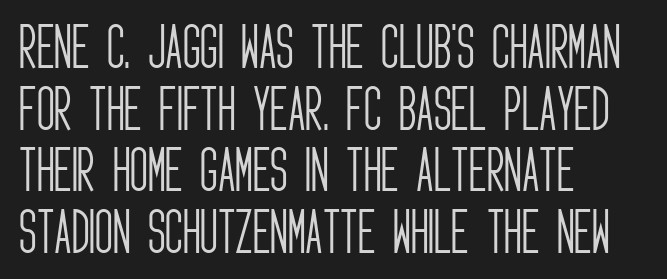
Character widths vary here, with narrow letters taking less room than wide ones. Each stroke keeps to a modest, everyday thickness or less. The letters stand upright; this is a roman face. Descenders are the only things crossing below the line. The designer left line spacing at the default. Caption: standard tracking, unaltered.
